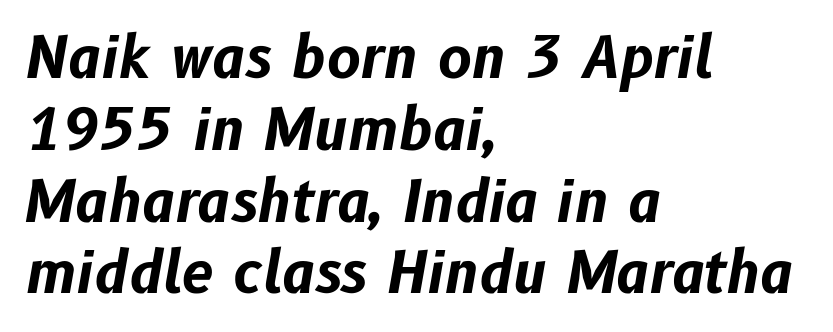
Q: Is the text bold? A: Yes.
Q: Is the text italic (slanted)? A: Yes, it leans right by about 10 degrees.
Q: Is the text underlined? A: No.
Q: How is the paragraph aligned? A: Left-aligned.
Q: Is the spacing between letters normal or unusually wide? A: Normal.
Q: Is the spacing between lines tight, normal or loose? A: Normal.
Q: Width (condensed, normal, or wide)? A: Normal.
Q: Stroke contrast? A: Low.
Q: x-height? A: Medium.
Q: Monospaced? A: No.
